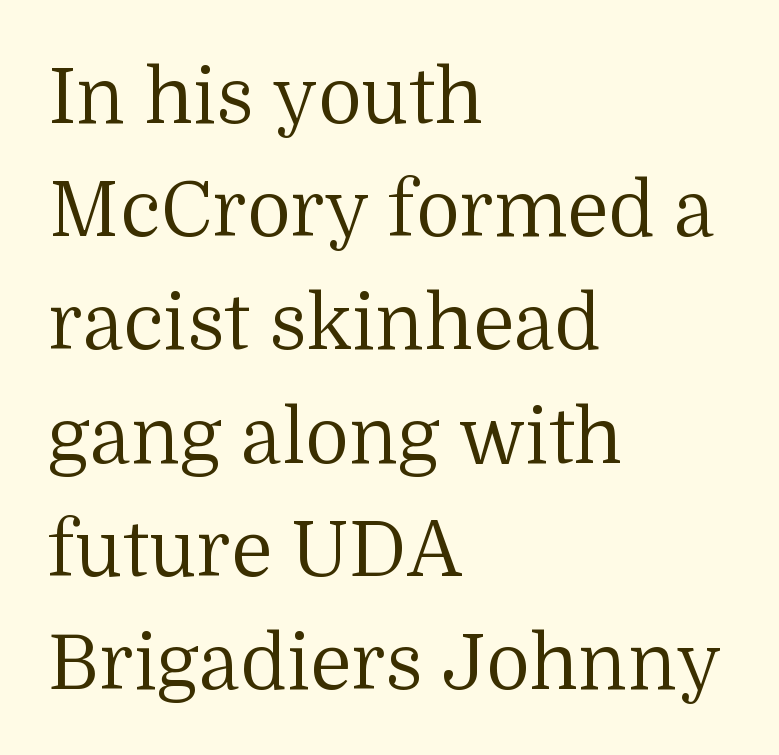
Q: Is the text bold? A: No.
Q: Is the text italic (slanted)? A: No, it is upright.
Q: Is the typeface a serif or a sans-serif typeface? A: Serif.
Q: Is the text underlined? A: No.
Q: How is the paragraph aligned? A: Left-aligned.
Q: Is the spacing between letters normal or unusually wide? A: Normal.
Q: Is the spacing between lines tight, normal or loose? A: Normal.
Q: Width (condensed, normal, or wide)? A: Normal.
Q: Stroke contrast? A: Medium.
Q: x-height? A: Medium.
Q: Monospaced? A: No.
